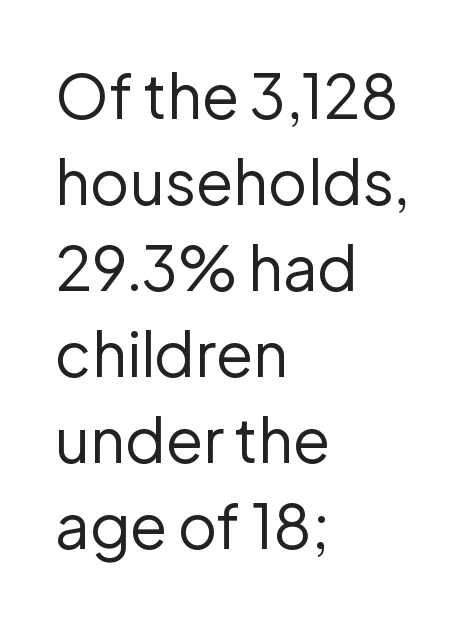
Q: Is the text bold? A: No.
Q: Is the text italic (slanted)? A: No, it is upright.
Q: Is the typeface a serif or a sans-serif typeface? A: Sans-serif.
Q: Is the text underlined? A: No.
Q: How is the paragraph aligned? A: Left-aligned.
Q: Is the spacing between letters normal or unusually wide? A: Normal.
Q: Is the spacing between lines tight, normal or loose? A: Normal.
Q: Width (condensed, normal, or wide)? A: Normal.
Q: Stroke contrast? A: Low.
Q: x-height? A: Medium.
Q: Monospaced? A: No.
